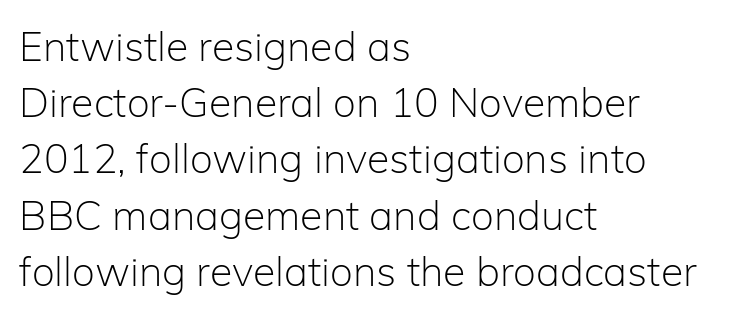
The image shows 41 px light sans-serif type, upright; set left-aligned, normal line spacing (1.37x), normal letter spacing, not underlined; low stroke contrast and a medium x-height.
